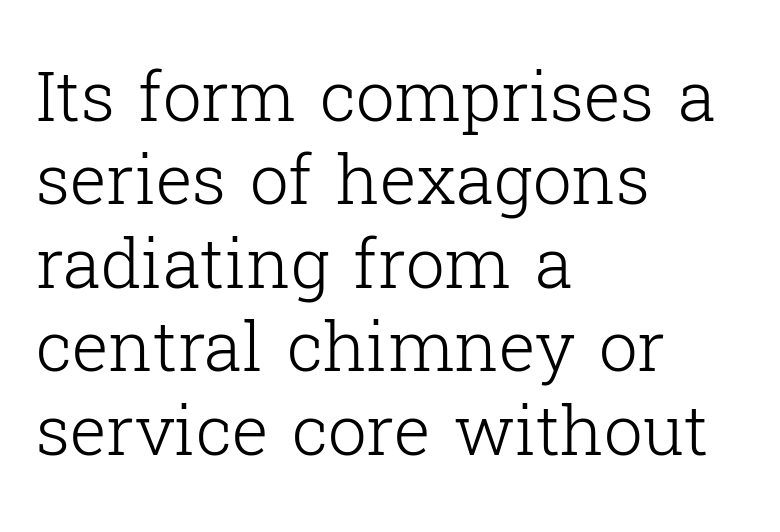
{"serif": "yes", "italic": "no", "bold": "no", "weight": "light", "width": "normal", "stroke_contrast": "low", "x_height": "medium", "monospaced": "no", "underline": "no", "align": "left", "line_spacing_ratio": 1.21, "letter_spacing": "normal", "letter_spacing_em": 0.0, "glyph_px": 69}
